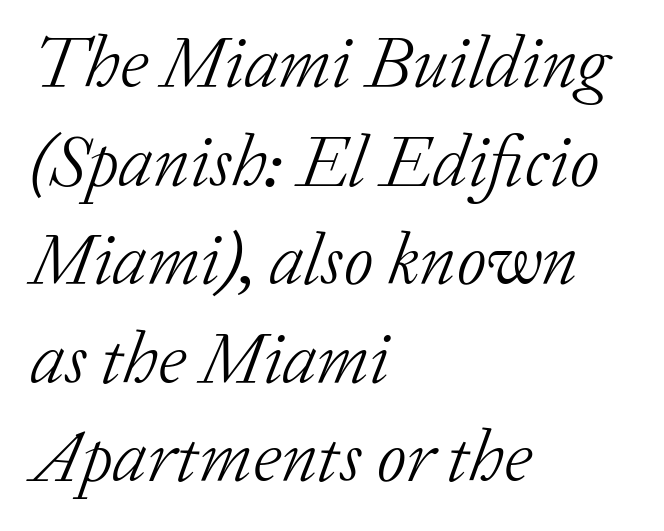
{"serif": "yes", "italic": "yes", "lean": "right", "slant_degrees": 20, "bold": "no", "weight": "light", "width": "normal", "stroke_contrast": "low", "x_height": "medium", "monospaced": "no", "underline": "no", "align": "left", "line_spacing": "normal", "line_spacing_ratio": 1.35, "letter_spacing": "normal", "letter_spacing_em": 0.0, "glyph_px": 73}
